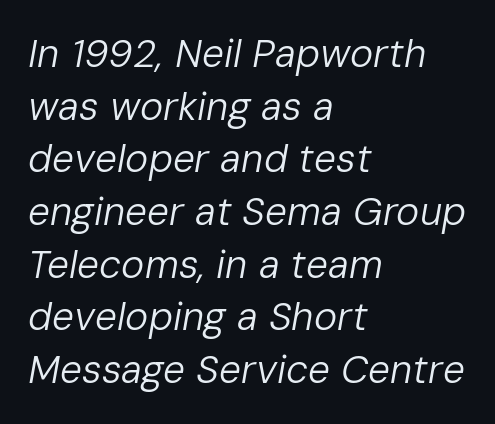
Q: Is the text bold? A: No.
Q: Is the text italic (slanted)? A: Yes, it leans right by about 10 degrees.
Q: Is the text underlined? A: No.
Q: How is the paragraph aligned? A: Left-aligned.
Q: Is the spacing between letters normal or unusually wide? A: Normal.
Q: Is the spacing between lines tight, normal or loose? A: Normal.
Q: Width (condensed, normal, or wide)? A: Normal.
Q: Stroke contrast? A: Low.
Q: x-height? A: Medium.
Q: Monospaced? A: No.
